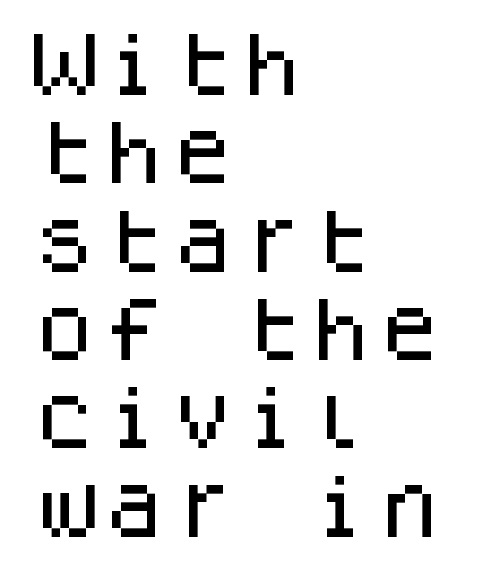
The image shows 69 px sans-serif type, upright, monospaced; set left-aligned, normal line spacing (1.28x), normal letter spacing, not underlined; low stroke contrast and a large x-height.
